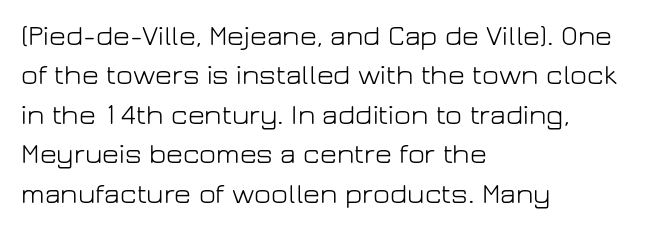
The image shows 29 px light sans-serif type, upright; set left-aligned, normal line spacing (1.36x), normal letter spacing, not underlined; low stroke contrast and a medium x-height.
